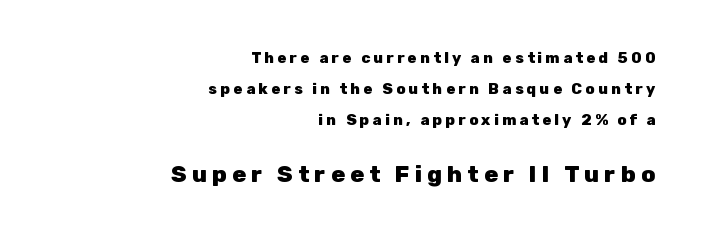
The image shows 23 px bold type, upright; set right-aligned, loose line spacing (2.08x), unusually wide letter spacing (+0.22 em), not underlined; the second (bottom) block is 1.53x larger.
